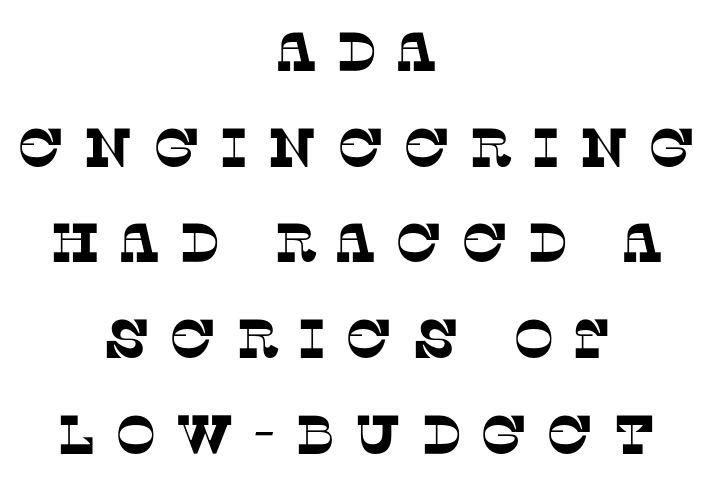
Here the glyphs are tracked loosely, breaking word shapes into spaced letters. Type without underlining. A typesetter would call this proportional, since set widths differ per character. In CSS terms this would be text-align: center.
